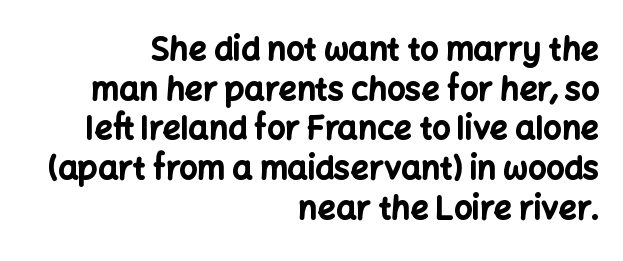
There is no visible air inserted between adjacent glyphs. The face used here has the dense, thick strokes of a bold. One-word summary of the alignment: right. The words here are not underlined.
